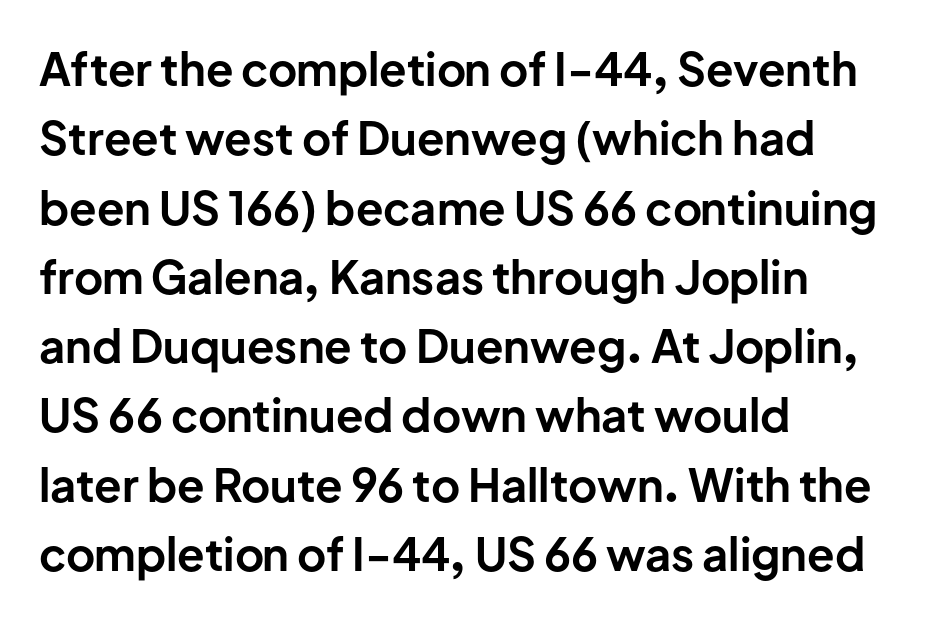
Q: Is the text bold? A: Yes.
Q: Is the text italic (slanted)? A: No, it is upright.
Q: Is the typeface a serif or a sans-serif typeface? A: Sans-serif.
Q: Is the text underlined? A: No.
Q: How is the paragraph aligned? A: Left-aligned.
Q: Is the spacing between letters normal or unusually wide? A: Normal.
Q: Is the spacing between lines tight, normal or loose? A: Normal.
Q: Width (condensed, normal, or wide)? A: Normal.
Q: Stroke contrast? A: Low.
Q: x-height? A: Medium.
Q: Monospaced? A: No.
